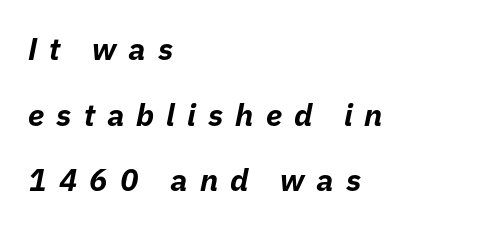
A typesetter would mark this as italic. A bare baseline throughout the passage. Typesetter's note: full bold, strokes at maximum text heaviness. Vertically, the passage feels expansive, rows floating well apart. Think of a printed novel: that variable character pitch is what you see here.
